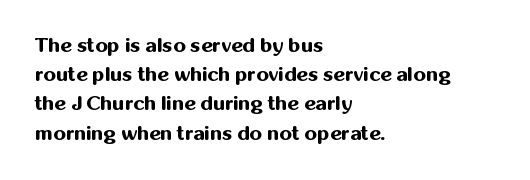
The glyphs are unaccompanied by any horizontal stroke below them. Line spacing here is normal. It's the straight-up-and-down kind of type. A dark, heavy texture on the line: the type is bold. The text block is weighted toward the left margin, trailing off unevenly rightward. Characters follow at the spacing the type designer built in.
